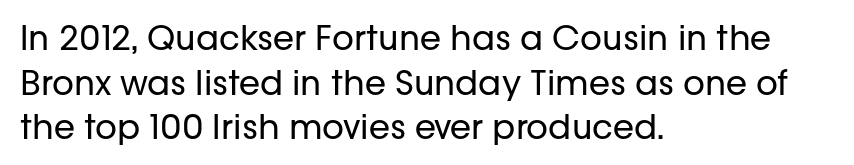
{"serif": "no", "italic": "no", "bold": "no", "weight": "regular", "width": "normal", "stroke_contrast": "low", "x_height": "medium", "monospaced": "no", "underline": "no", "align": "left", "line_spacing": "normal", "line_spacing_ratio": 1.31, "letter_spacing": "normal", "letter_spacing_em": 0.0, "glyph_px": 34}
